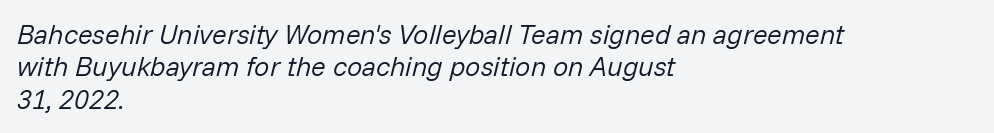
The image shows 27 px text type, italic (leaning right); set left-aligned, line spacing 1.2x, normal letter spacing, not underlined.
